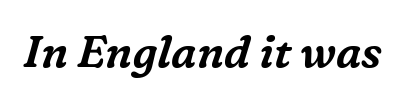
{"serif": "yes", "italic": "yes", "lean": "right", "slant_degrees": 16, "width": "normal", "stroke_contrast": "medium", "x_height": "medium", "monospaced": "no", "underline": "no", "letter_spacing": "normal", "letter_spacing_em": 0.0, "glyph_px": 44}
